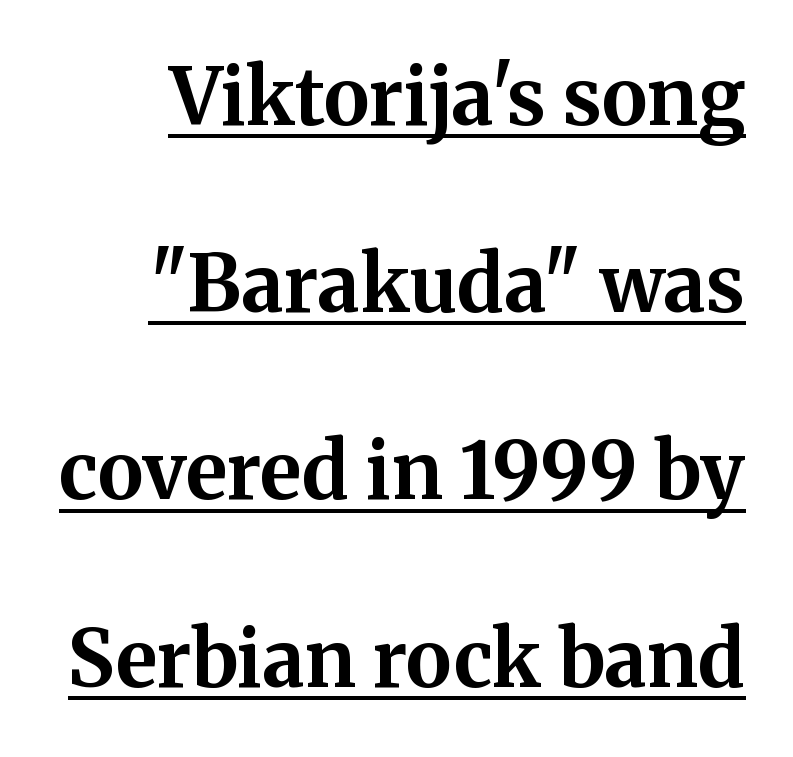
Descenders here cross a horizontal rule under the line. Each letter keeps its own natural width here, so spacing adapts to shape. The passage shown is emphatically bold. Letterform terminals end in serifs throughout the passage.
